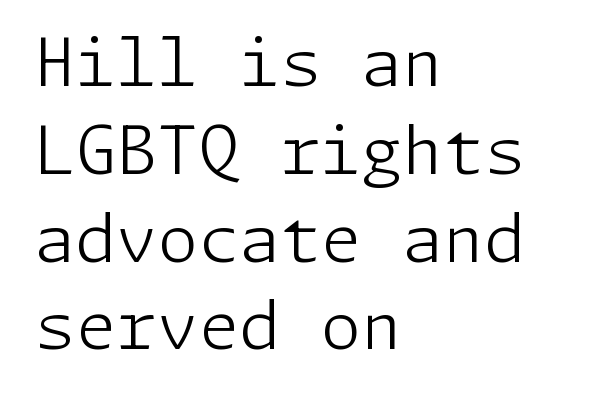
{"serif": "no", "italic": "no", "bold": "no", "weight": "light", "width": "normal", "stroke_contrast": "low", "x_height": "medium", "underline": "no", "align": "left", "line_spacing": "normal", "line_spacing_ratio": 1.33, "letter_spacing": "normal", "letter_spacing_em": 0.0, "glyph_px": 66}
